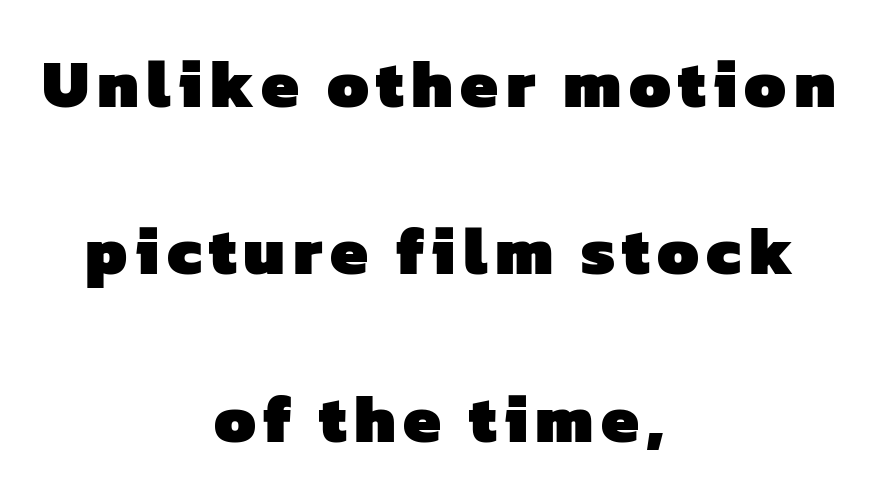
The image shows 67 px heavy sans-serif type; set centered, loose line spacing (2.5x), not underlined; low stroke contrast and a medium x-height.
